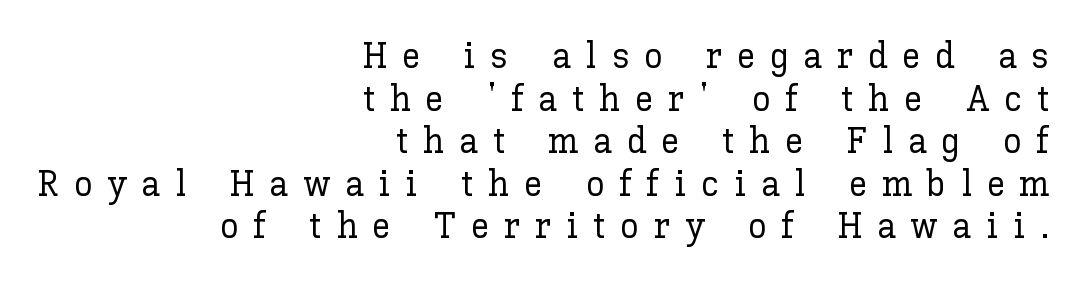
{"italic": "no", "width": "normal", "stroke_contrast": "low", "x_height": "medium", "monospaced": "no", "underline": "no", "align": "right", "line_spacing": "tight", "line_spacing_ratio": 1.15, "letter_spacing": "wide", "letter_spacing_em": 0.4, "glyph_px": 37}
